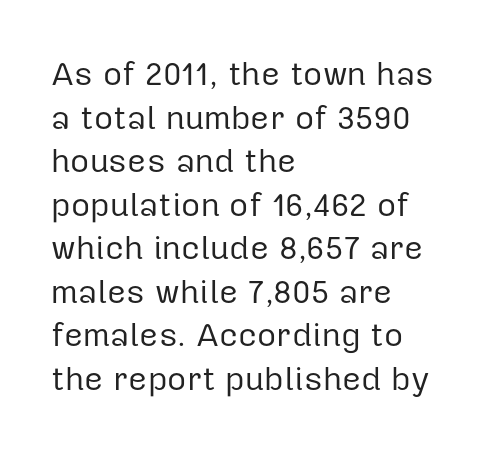
You could not count columns in this text — the font is proportionally spaced. These lines are set flush left with a ragged right edge. Ascenders rise straight up at ninety degrees. The passage shown stacks its lines at a standard gap. Bare-footed words on every line. Words appear dense and cohesive because spacing is normal.
